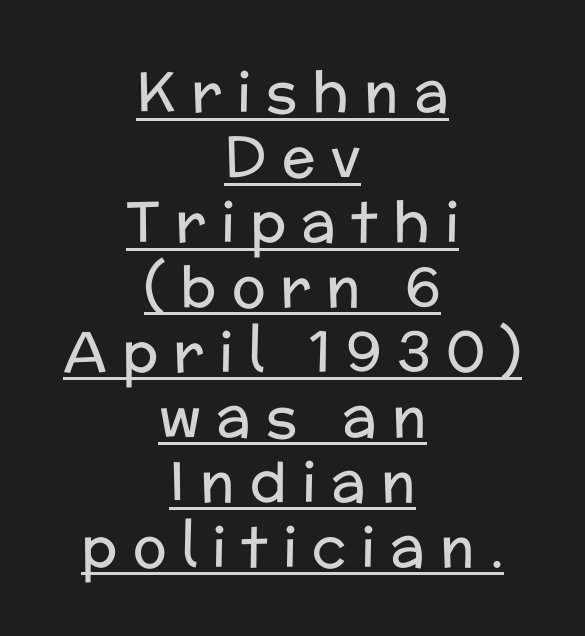
The image shows 56 px regular-weight sans-serif type, upright; set centered, line spacing 1.16x, unusually wide letter spacing (+0.27 em), underlined; low stroke contrast and a medium x-height.
